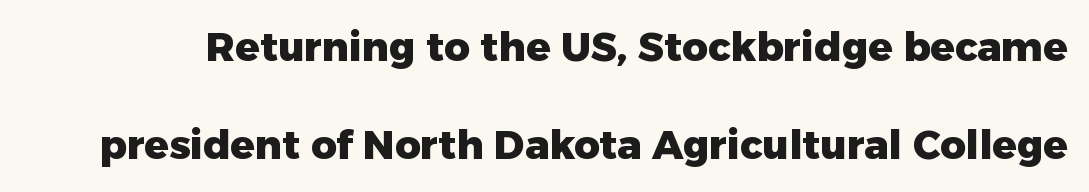
Look at the stroke-to-counter ratio: heavy, a bold. The tracking reads as untouched default to a designer's eye. The font family rendered here belongs to the sans-serif group. Each letter keeps its own natural width here, so spacing adapts to shape. The gap between lines stays unmarked.
